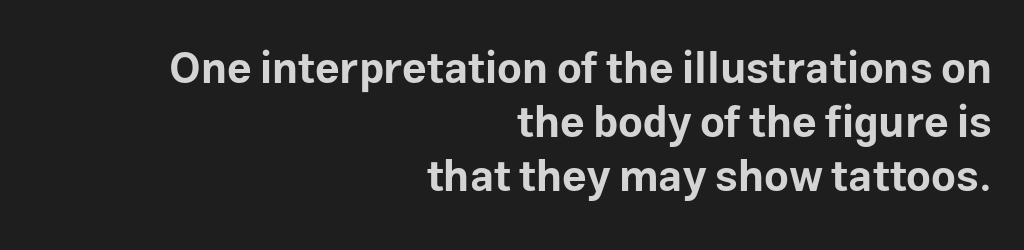
{"serif": "no", "italic": "no", "bold": "yes", "weight": "bold", "width": "normal", "stroke_contrast": "low", "x_height": "medium", "monospaced": "no", "underline": "no", "align": "right", "line_spacing": "normal", "line_spacing_ratio": 1.26, "letter_spacing": "normal", "letter_spacing_em": 0.0, "glyph_px": 43}
